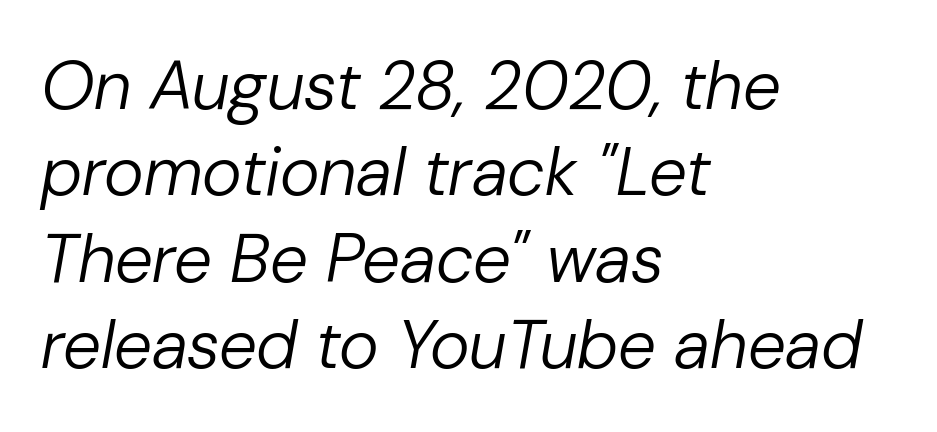
This rendering uses left alignment, leaving the right contour irregular. Regular leading. A typesetter would call this proportional, since set widths differ per character. Words float on clear page, feet unadorned. Observe the lean: these are italic letterforms. Is this a heavy cut? Hardly; it is regular or lighter.
